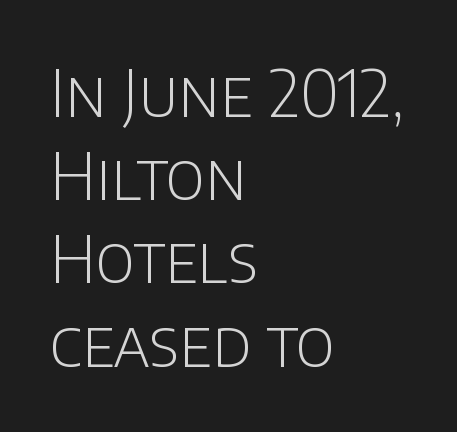
The image shows 65 px light sans-serif type, upright; set left-aligned, normal line spacing (1.28x), normal letter spacing, not underlined; low stroke contrast and a large x-height.
